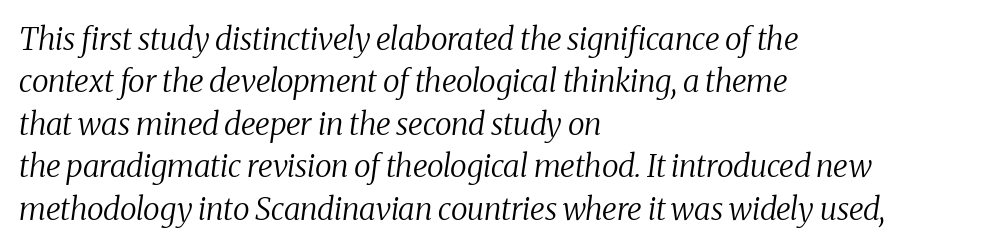
Q: Is the text bold? A: No.
Q: Is the text italic (slanted)? A: Yes, it leans right by about 8 degrees.
Q: Is the typeface a serif or a sans-serif typeface? A: Serif.
Q: Is the text underlined? A: No.
Q: How is the paragraph aligned? A: Left-aligned.
Q: Is the spacing between letters normal or unusually wide? A: Normal.
Q: Is the spacing between lines tight, normal or loose? A: Normal.
Q: Width (condensed, normal, or wide)? A: Normal.
Q: Stroke contrast? A: Medium.
Q: x-height? A: Medium.
Q: Monospaced? A: No.
